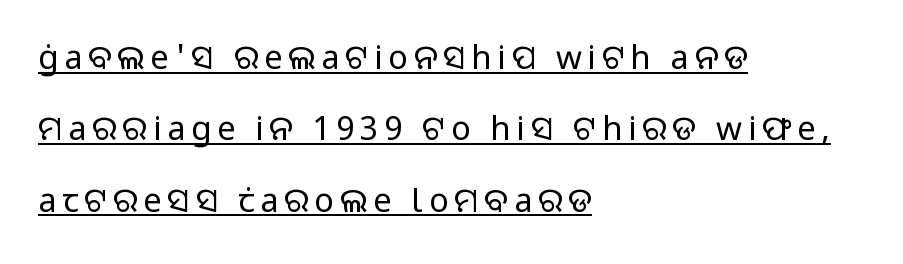
The cut favours lightness, reaching ordinary text weight at its darkest. A typographer would call this underscored text. What's the leading like? Stretched, with rows far apart. Characters remain perfectly vertical along every line. A classic flush-left, rag-right setting is used for this passage.
